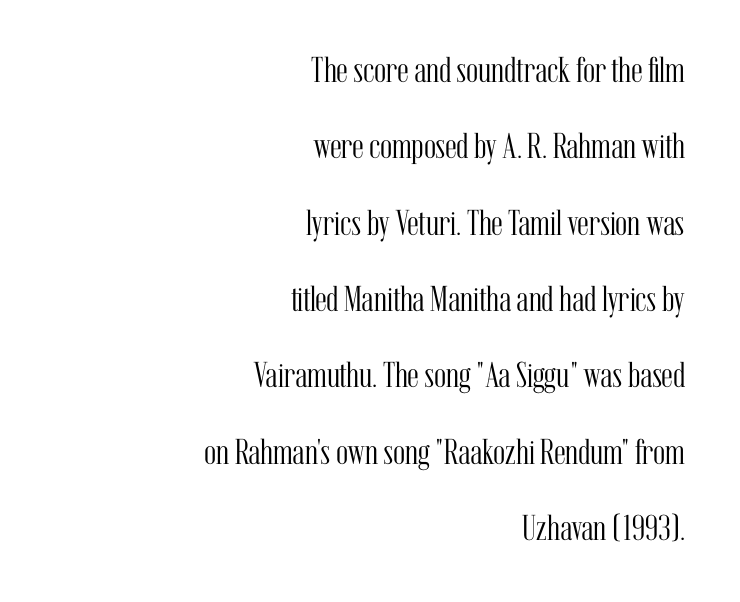
{"serif": "yes", "italic": "no", "bold": "no", "weight": "light", "width": "condensed", "stroke_contrast": "medium", "x_height": "medium", "monospaced": "no", "underline": "no", "align": "right", "line_spacing": "loose", "line_spacing_ratio": 2.12, "letter_spacing": "normal", "letter_spacing_em": 0.0, "glyph_px": 36}
